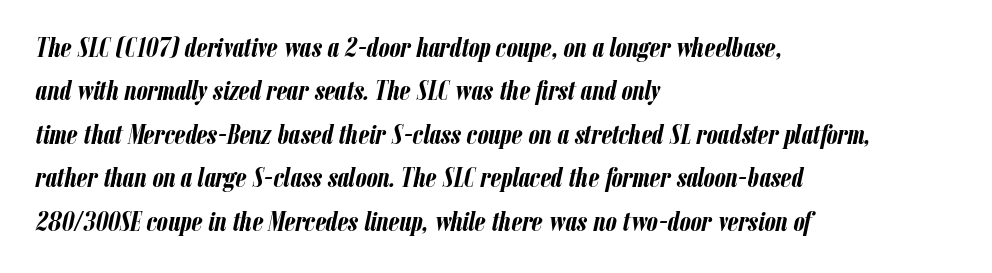
Is the type bold? Yes — the strokes are clearly thick and heavy. The face used here has a pronounced slope to its letters. Evenly set lines give the paragraph a standard silhouette. Unmarked baselines from the first word to the last. Casual observation: everything's shoved over to the left. How are the letters spaced? Ordinarily, with no added tracking.
